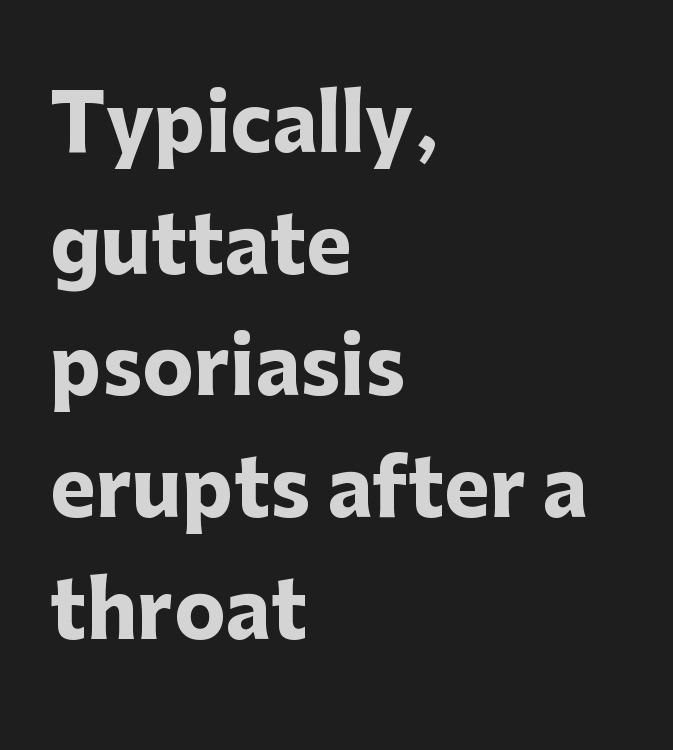
The image shows 77 px heavy sans-serif type, upright; set left-aligned, normal line spacing (1.58x), normal letter spacing, not underlined; low stroke contrast and a medium x-height.
